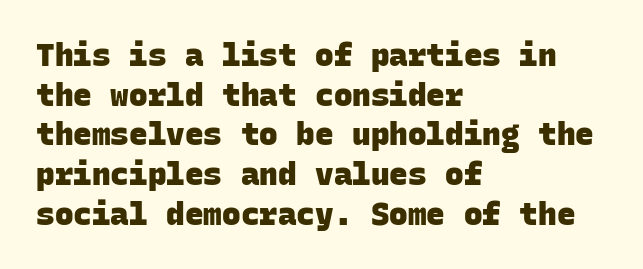
Are there feet on the stems? There aren't — it's a sans. Nobody touched the tracking dial on this one. A classic flush-left, rag-right setting is used for this passage. The gap between lines stays unmarked. Stroke thickness is high; the sample reads as a true bold.
